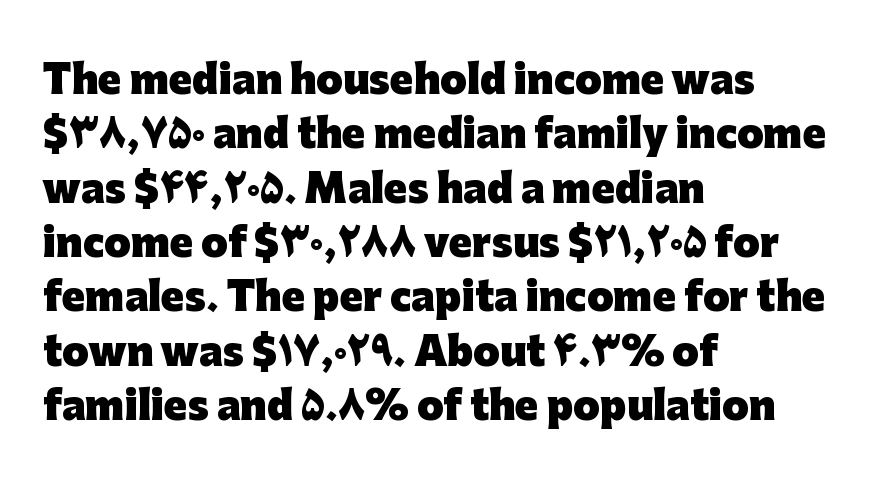
The image shows 38 px heavy sans-serif type, upright; set left-aligned, normal line spacing (1.43x), normal letter spacing, not underlined; low stroke contrast and a medium x-height.
